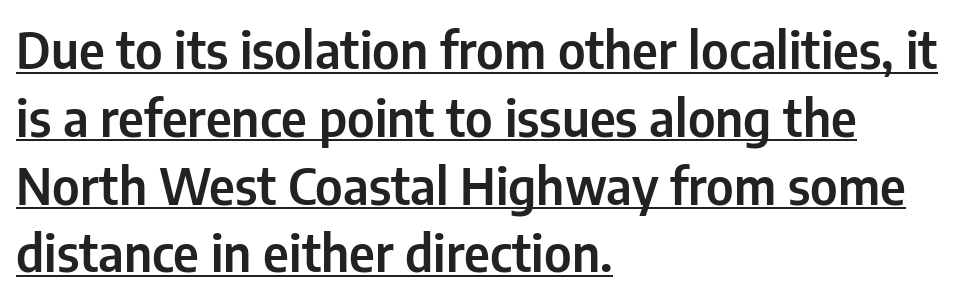
{"serif": "no", "italic": "no", "width": "condensed", "stroke_contrast": "low", "x_height": "medium", "monospaced": "no", "underline": "yes", "align": "left", "line_spacing": "normal", "line_spacing_ratio": 1.33, "letter_spacing": "normal", "letter_spacing_em": 0.0, "glyph_px": 51}
